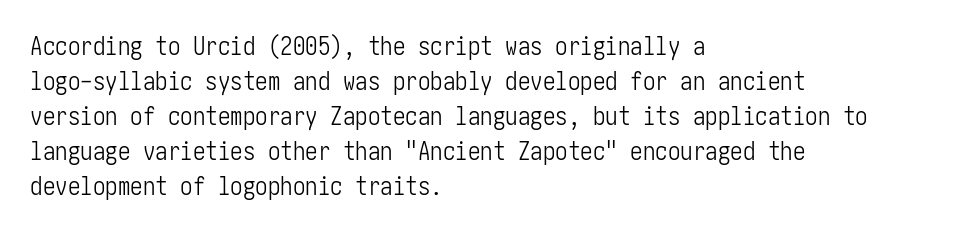
Nobody drew a line under any word here. The passage is arranged the way most books set body copy — flush left. Is the stroke heavy? The answer is a plain regular-or-lighter. Nobody touched the tracking dial on this one. A roman cut, with each character standing at attention. The space between consecutive lines is moderate.
